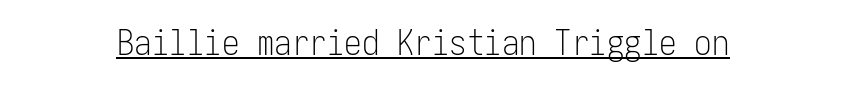
Q: Is the text bold? A: No.
Q: Is the text italic (slanted)? A: No, it is upright.
Q: Is the typeface a serif or a sans-serif typeface? A: Sans-serif.
Q: Is the text underlined? A: Yes.
Q: Is the spacing between letters normal or unusually wide? A: Normal.
Q: Width (condensed, normal, or wide)? A: Condensed.
Q: Stroke contrast? A: Low.
Q: x-height? A: Medium.
